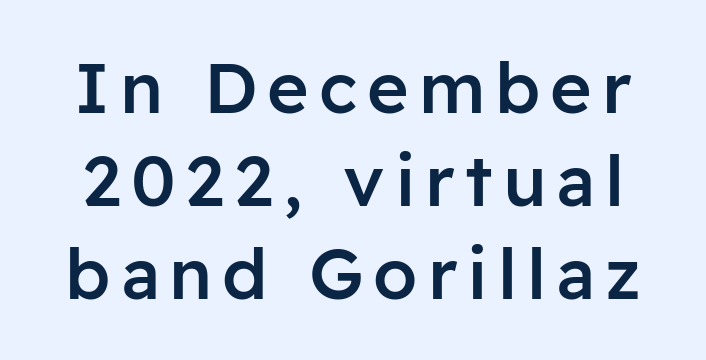
Q: Is the text bold? A: Semi-bold.
Q: Is the text italic (slanted)? A: No, it is upright.
Q: Is the typeface a serif or a sans-serif typeface? A: Sans-serif.
Q: Is the text underlined? A: No.
Q: Is the spacing between lines tight, normal or loose? A: Normal.
Q: Width (condensed, normal, or wide)? A: Normal.
Q: Stroke contrast? A: Low.
Q: x-height? A: Medium.
Q: Monospaced? A: No.
